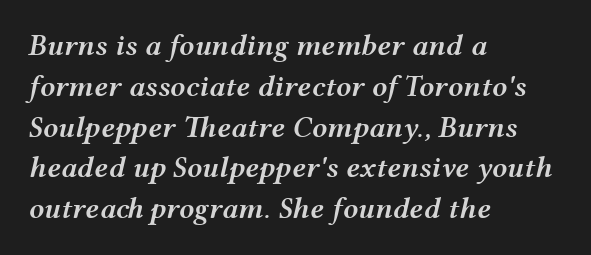
The image shows 30 px semibold, wide type, italic (leaning right); set left-aligned, normal line spacing (1.36x), normal letter spacing, not underlined; medium stroke contrast and a medium x-height.
